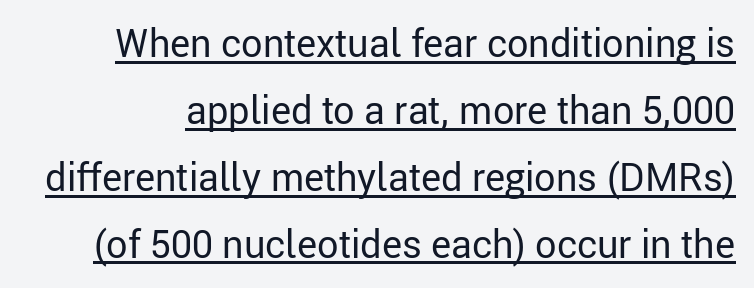
Q: Is the text bold? A: No.
Q: Is the text italic (slanted)? A: No, it is upright.
Q: Is the typeface a serif or a sans-serif typeface? A: Sans-serif.
Q: Is the text underlined? A: Yes.
Q: Is the spacing between letters normal or unusually wide? A: Normal.
Q: Width (condensed, normal, or wide)? A: Normal.
Q: Stroke contrast? A: Low.
Q: x-height? A: Medium.
Q: Monospaced? A: No.
